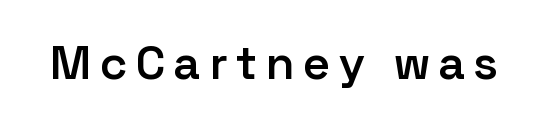
Every letter is mildly thick-stroked: semibold rather than bold. Each letter keeps its own natural width here, so spacing adapts to shape. Rendered with straight, roman letterforms. A sans-serif font was chosen for this passage.
